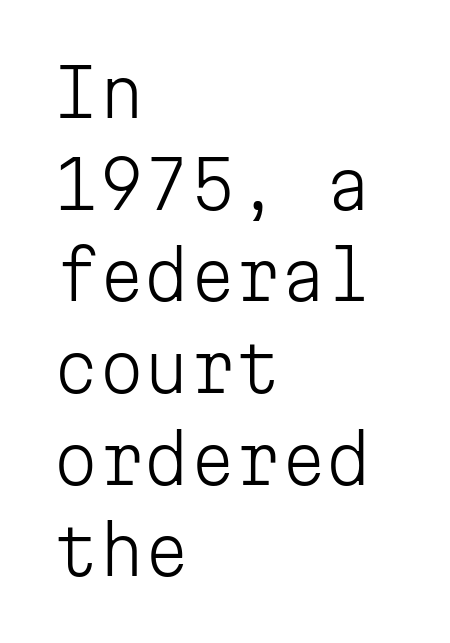
{"serif": "no", "italic": "no", "bold": "no", "weight": "light", "width": "normal", "stroke_contrast": "low", "x_height": "medium", "monospaced": "yes", "underline": "no", "align": "left", "line_spacing": "normal", "line_spacing_ratio": 1.41, "letter_spacing": "normal", "letter_spacing_em": 0.0, "glyph_px": 65}
